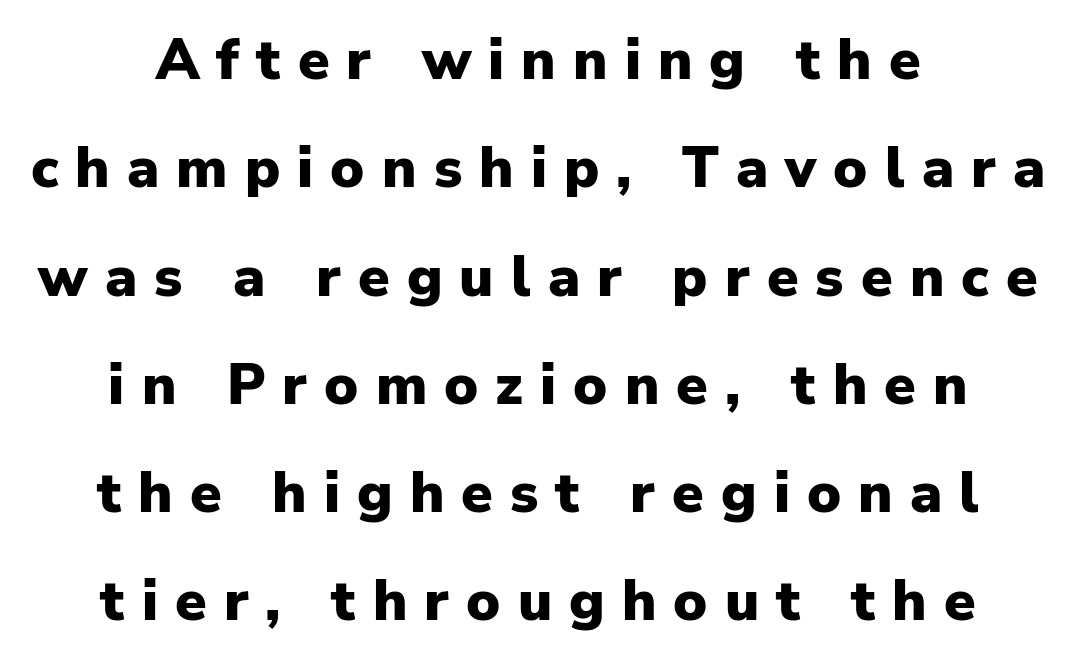
{"serif": "no", "italic": "no", "bold": "yes", "weight": "heavy", "width": "normal", "stroke_contrast": "low", "x_height": "medium", "monospaced": "no", "underline": "no", "align": "center", "line_spacing": "loose", "line_spacing_ratio": 1.9, "letter_spacing": "wide", "letter_spacing_em": 0.3, "glyph_px": 57}
